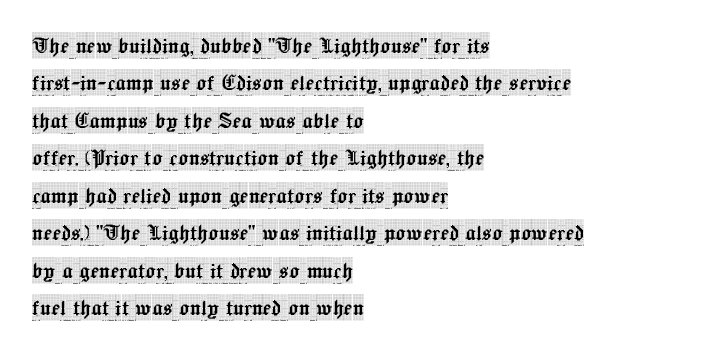
The image shows 26 px text type, upright; set left-aligned, normal line spacing (1.44x), normal letter spacing, not underlined.
